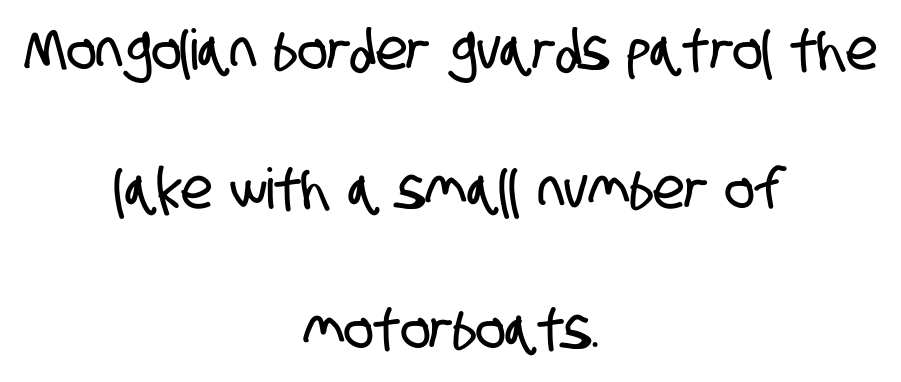
{"serif": "no", "width": "condensed", "stroke_contrast": "low", "x_height": "large", "monospaced": "no", "underline": "no", "align": "center", "line_spacing": "loose", "line_spacing_ratio": 2.49, "letter_spacing": "normal", "letter_spacing_em": 0.0, "glyph_px": 56}
